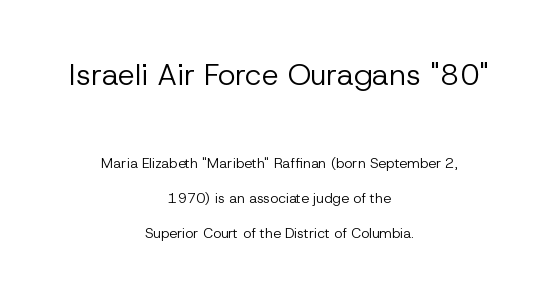
{"serif": "no", "italic": "no", "bold": "no", "weight": "regular", "width": "normal", "stroke_contrast": "low", "x_height": "medium", "monospaced": "no", "underline": "no", "align": "center", "line_spacing": "loose", "line_spacing_ratio": 2.5, "letter_spacing": "normal", "letter_spacing_em": 0.0, "larger_block": "first", "size_ratio": 2.14, "glyph_px": 30}
